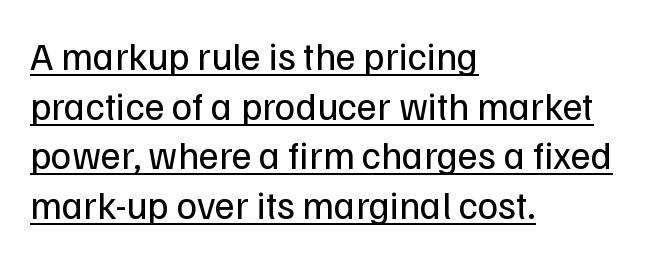
The image shows 39 px regular-weight sans-serif type, upright; set left-aligned, normal line spacing (1.27x), normal letter spacing, underlined; low stroke contrast and a medium x-height.
